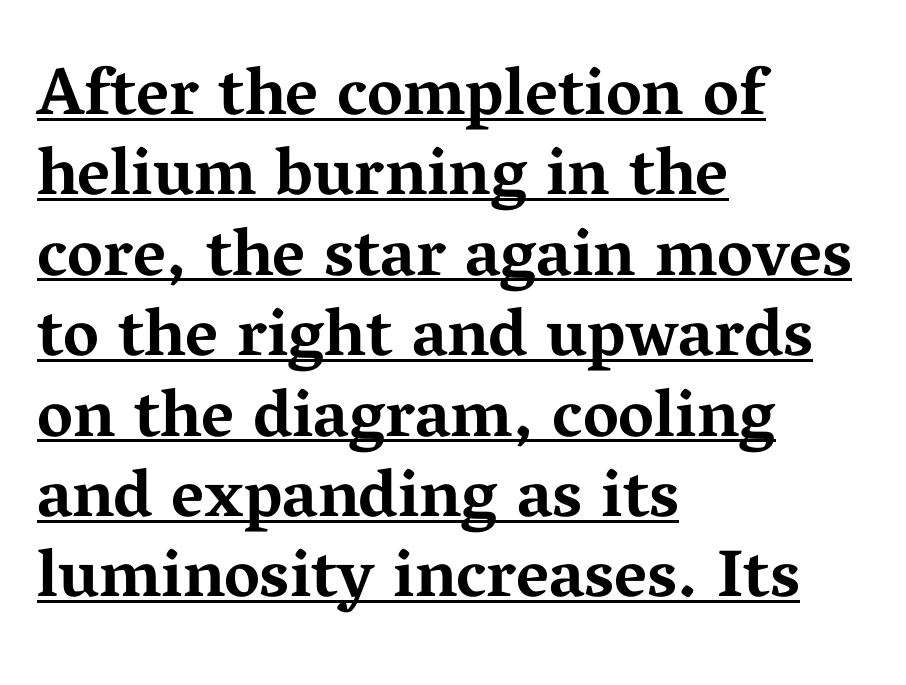
Q: Is the text bold? A: Yes.
Q: Is the text italic (slanted)? A: No, it is upright.
Q: Is the typeface a serif or a sans-serif typeface? A: Serif.
Q: Is the text underlined? A: Yes.
Q: How is the paragraph aligned? A: Left-aligned.
Q: Is the spacing between letters normal or unusually wide? A: Normal.
Q: Width (condensed, normal, or wide)? A: Wide.
Q: Stroke contrast? A: Medium.
Q: x-height? A: Medium.
Q: Monospaced? A: No.
